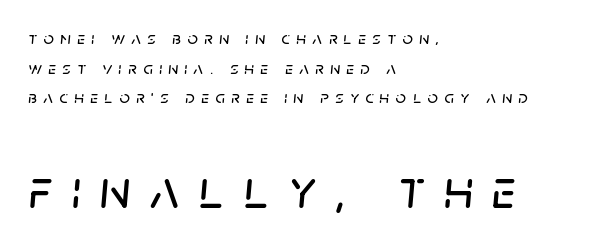
You can tell it's italic because the verticals aren't actually vertical. Short and long lines alike share a common starting point at left. Small over large — that's the arrangement of the two blocks here. Baseline-to-baseline distance is the conventional proportion of letter height.
